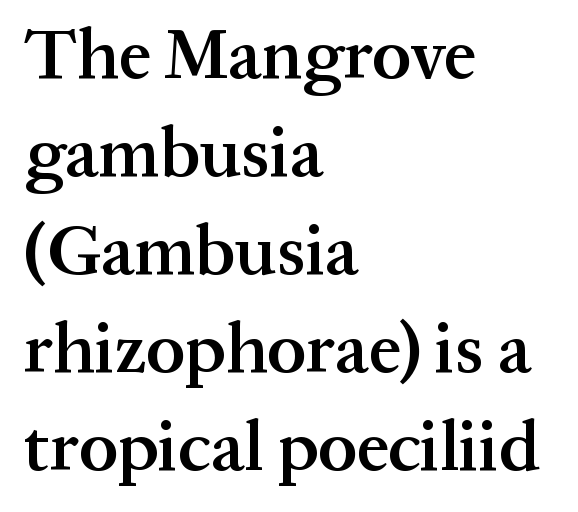
The image shows 71 px semibold serif type, upright; set left-aligned, normal line spacing (1.38x), normal letter spacing, not underlined; medium stroke contrast and a medium x-height.
